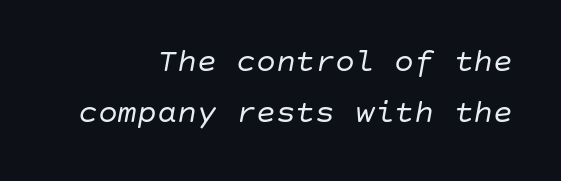
The passage shown leans; its letterforms are oblique. Alignment: flush right. Counters stay open thanks to moderate or lighter strokes. In terms of letterspacing, this is plain default setting. Honestly, there is no underline to notice here at all.
